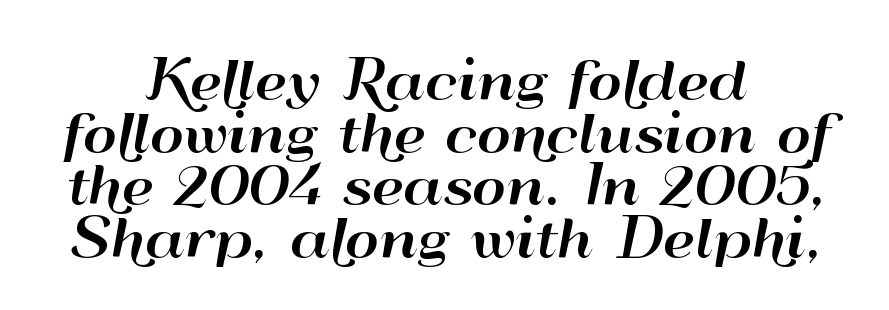
Q: Is the text italic (slanted)? A: Yes.
Q: Is the typeface a serif or a sans-serif typeface? A: Sans-serif.
Q: Is the text underlined? A: No.
Q: How is the paragraph aligned? A: Centered.
Q: Is the spacing between letters normal or unusually wide? A: Normal.
Q: Is the spacing between lines tight, normal or loose? A: Tight.
Q: Width (condensed, normal, or wide)? A: Wide.
Q: Stroke contrast? A: High.
Q: x-height? A: Small.
Q: Monospaced? A: No.
